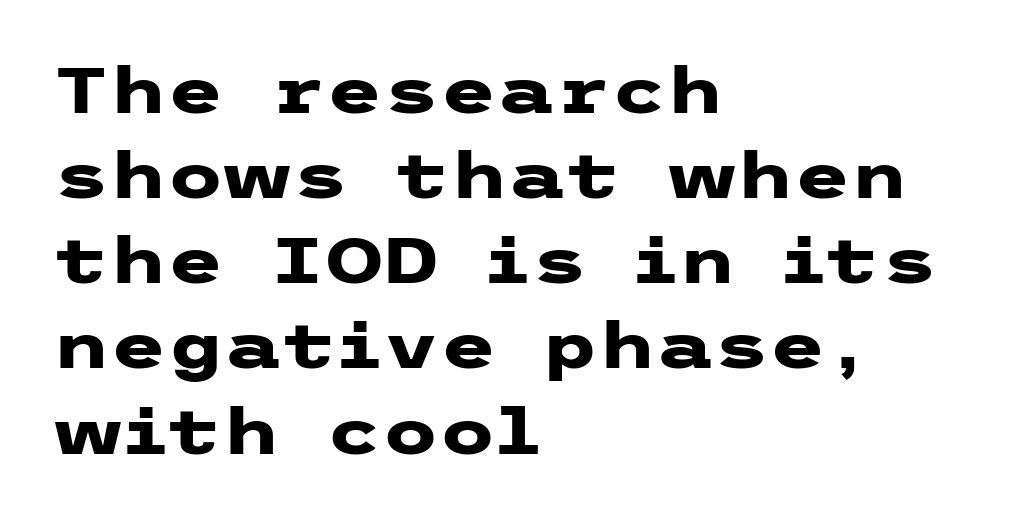
{"serif": "no", "italic": "no", "bold": "yes", "weight": "heavy", "width": "wide", "stroke_contrast": "low", "x_height": "medium", "underline": "no", "align": "left", "line_spacing": "normal", "line_spacing_ratio": 1.31, "letter_spacing": "normal", "letter_spacing_em": 0.0, "glyph_px": 65}
